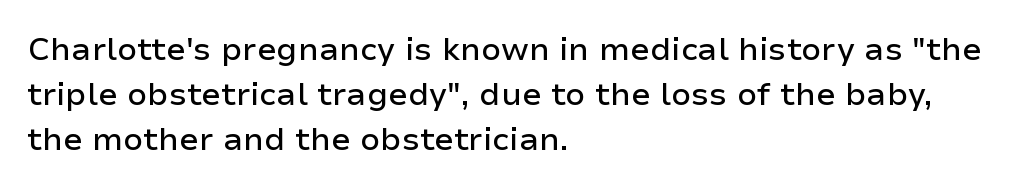
The image shows 32 px sans-serif type, upright; set left-aligned, normal line spacing (1.4x), normal letter spacing, not underlined; low stroke contrast and a medium x-height.
